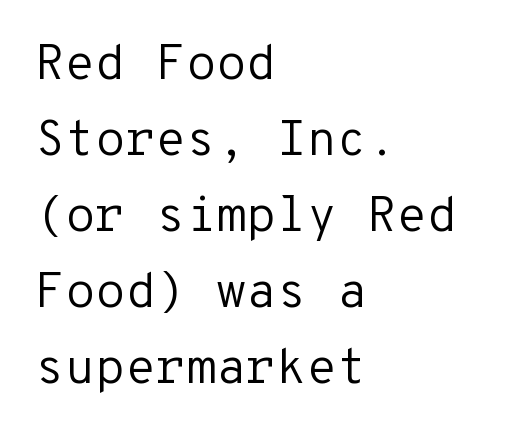
Q: Is the text bold? A: No.
Q: Is the text italic (slanted)? A: No, it is upright.
Q: Is the typeface a serif or a sans-serif typeface? A: Sans-serif.
Q: Is the text underlined? A: No.
Q: How is the paragraph aligned? A: Left-aligned.
Q: Is the spacing between letters normal or unusually wide? A: Normal.
Q: Is the spacing between lines tight, normal or loose? A: Normal.
Q: Width (condensed, normal, or wide)? A: Normal.
Q: Stroke contrast? A: Low.
Q: x-height? A: Medium.
Q: Monospaced? A: Yes.
